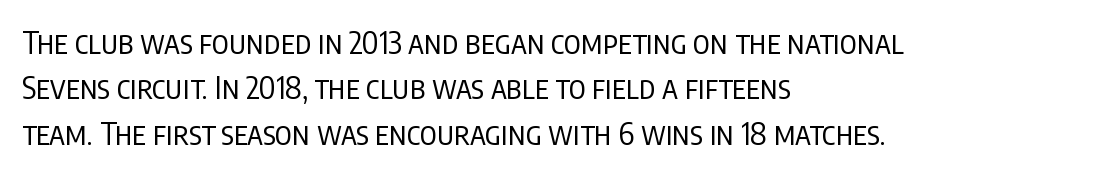
The image shows 31 px regular-weight, condensed sans-serif type, upright; set left-aligned, normal line spacing (1.46x), normal letter spacing, not underlined; low stroke contrast and a large x-height.
